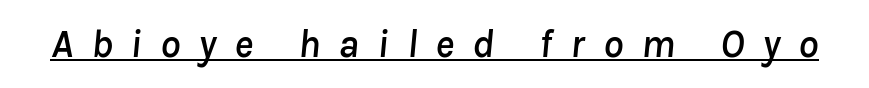
This sample has the flowing, uneven cadence of proportional lettering. Compared with typical body copy, the letter spacing here is much looser. Quick note: italic. Decoration check: the copy is underlined.
